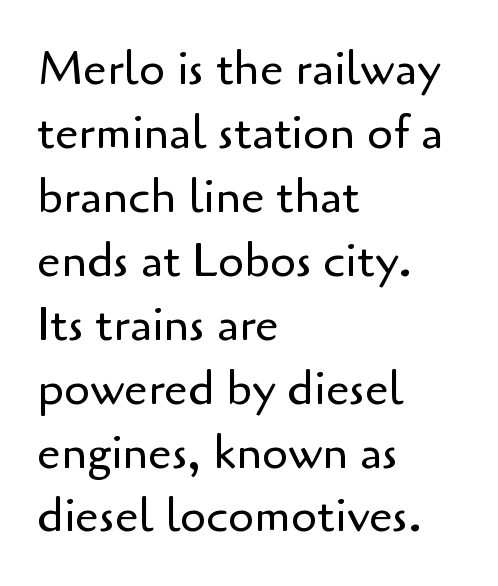
Standard letterfit; no display-style spreading of the glyphs. This is not heavy type; no bold has been used. Stroke terminals: plain, sans-serif. This sample has the flowing, uneven cadence of proportional lettering. If you drew a ruler down the left edge, every line would touch it. Descenders are the only things crossing below the line.
